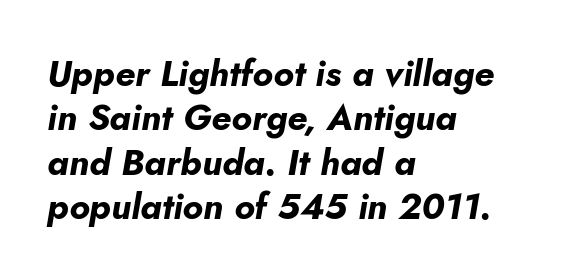
Q: Is the text bold? A: Yes.
Q: Is the text italic (slanted)? A: Yes, it leans right by about 5 degrees.
Q: Is the text underlined? A: No.
Q: How is the paragraph aligned? A: Left-aligned.
Q: Is the spacing between letters normal or unusually wide? A: Normal.
Q: Width (condensed, normal, or wide)? A: Normal.
Q: Stroke contrast? A: Low.
Q: x-height? A: Small.
Q: Monospaced? A: No.
